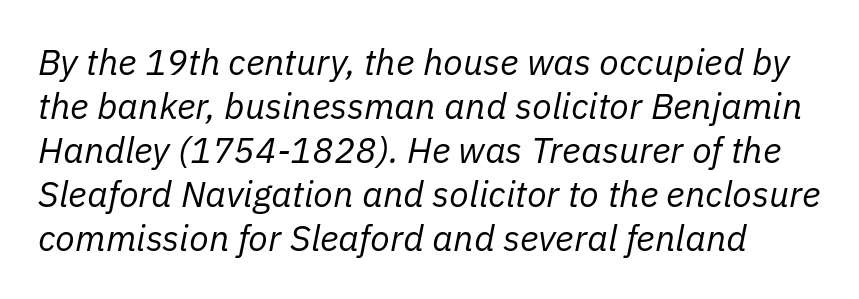
The image shows 36 px regular-weight type, italic (leaning right); set line spacing 1.22x, normal letter spacing, not underlined; low stroke contrast and a medium x-height.
